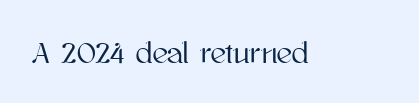
{"italic": "no", "width": "normal", "stroke_contrast": "high", "x_height": "medium", "monospaced": "no", "underline": "no", "letter_spacing": "normal", "letter_spacing_em": 0.0, "glyph_px": 30}
